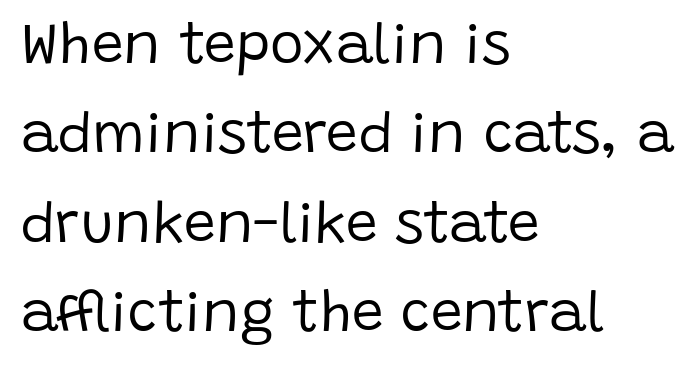
All the whitespace from short lines collects on the right. These lines keep a tight, regular rhythm from letter to letter. No italicization has been applied; the sample stays upright. No extra ink here — the face is not bold.
